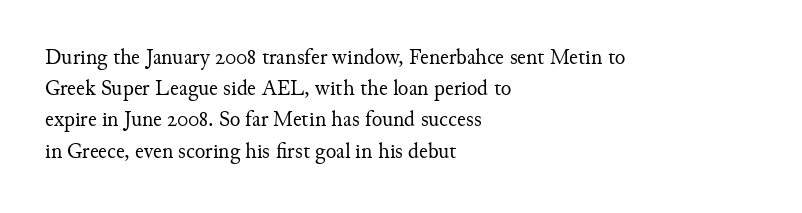
{"italic": "no", "bold": "no", "underline": "no", "align": "left", "line_spacing": "normal", "line_spacing_ratio": 1.42, "letter_spacing": "normal", "letter_spacing_em": 0.0, "glyph_px": 22}
